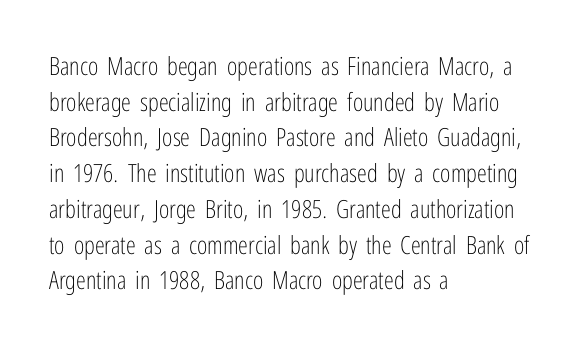
No word sits above an underline. These lines stack with their left ends in a neat column. The line-height multiplier appears to be the usual default. Ordinary non-slanted type is in use. Students, note that the glyphs here touch the page at normal intervals.
